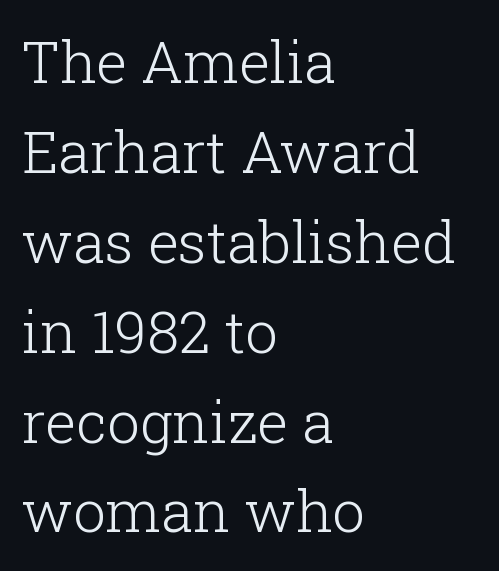
Q: Is the text bold? A: No.
Q: Is the text italic (slanted)? A: No, it is upright.
Q: Is the typeface a serif or a sans-serif typeface? A: Serif.
Q: Is the text underlined? A: No.
Q: How is the paragraph aligned? A: Left-aligned.
Q: Is the spacing between letters normal or unusually wide? A: Normal.
Q: Is the spacing between lines tight, normal or loose? A: Normal.
Q: Width (condensed, normal, or wide)? A: Normal.
Q: Stroke contrast? A: Low.
Q: x-height? A: Medium.
Q: Monospaced? A: No.
